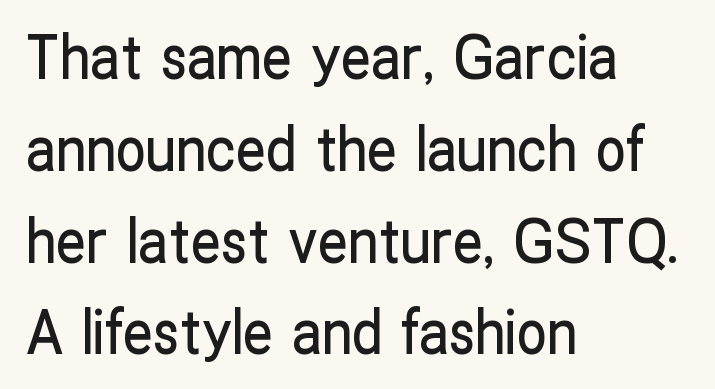
{"serif": "no", "italic": "no", "width": "condensed", "stroke_contrast": "low", "x_height": "medium", "monospaced": "no", "underline": "no", "align": "left", "line_spacing": "normal", "line_spacing_ratio": 1.53, "letter_spacing": "normal", "letter_spacing_em": 0.0, "glyph_px": 60}
